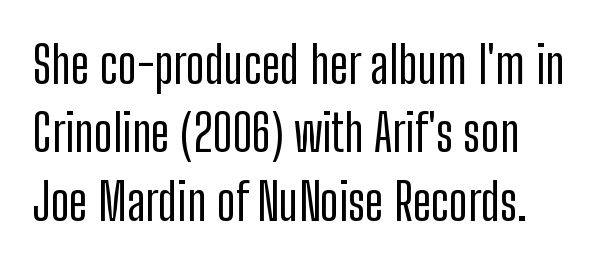
{"serif": "no", "italic": "no", "width": "condensed", "stroke_contrast": "low", "x_height": "medium", "monospaced": "no", "underline": "no", "align": "left", "line_spacing": "normal", "line_spacing_ratio": 1.34, "letter_spacing": "normal", "letter_spacing_em": 0.0, "glyph_px": 51}
